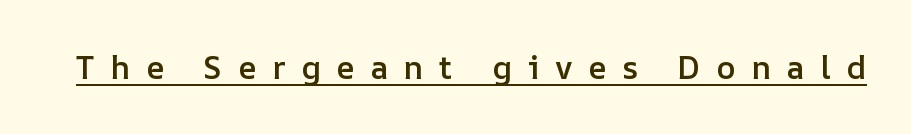
Caption: expanded tracking, letters set apart. The passage shown is typed in a proportional face where columns would drift. You can see a thin bar hugging the bottom of the glyphs. This is the in-between weight designers call semibold or demi. The font's upright variant was chosen for this text.
